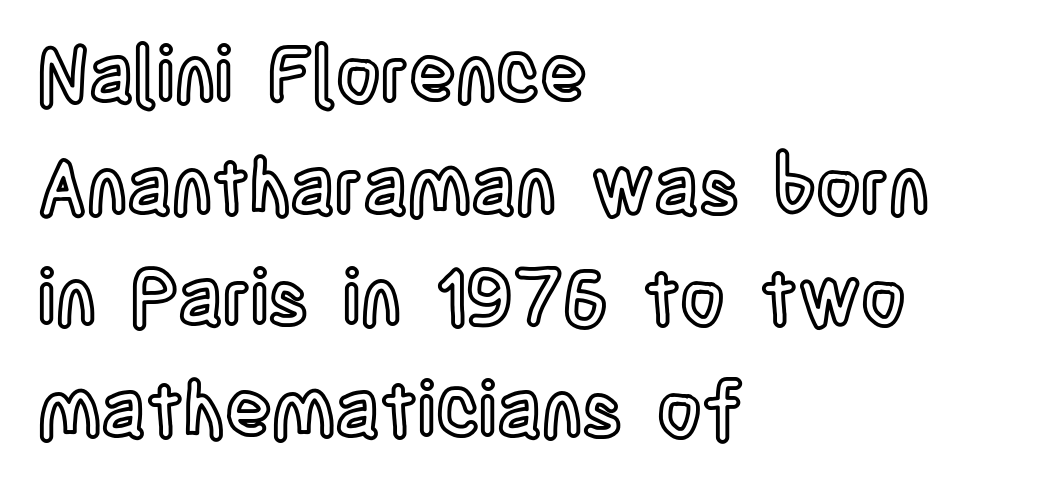
{"italic": "no", "width": "condensed", "x_height": "large", "monospaced": "no", "underline": "no", "align": "left", "line_spacing": "normal", "line_spacing_ratio": 1.45, "letter_spacing": "normal", "letter_spacing_em": 0.0, "glyph_px": 77}
